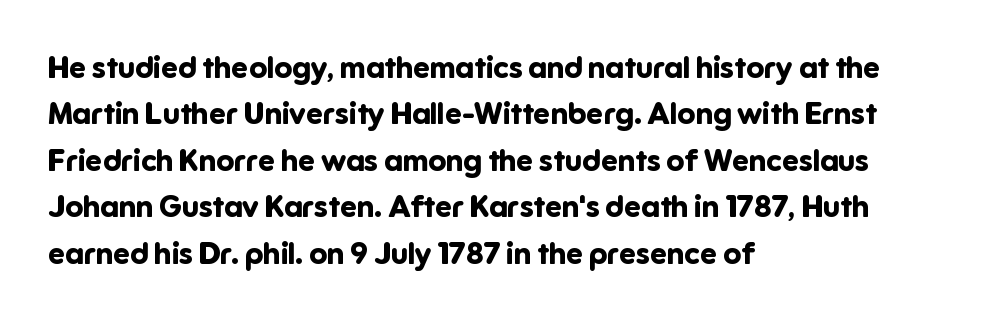
The image shows 30 px bold sans-serif type, upright; set left-aligned, normal line spacing (1.55x), normal letter spacing, not underlined; low stroke contrast and a medium x-height.
